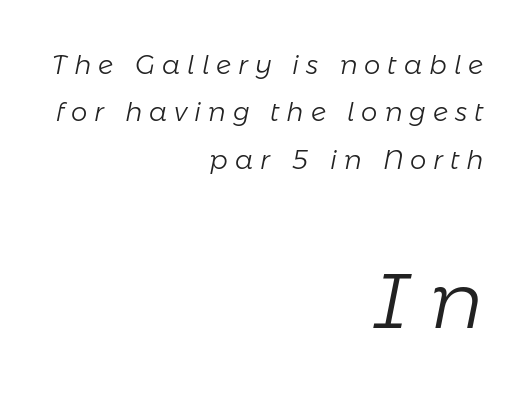
The image shows 78 px light type, italic (leaning right); set right-aligned, line spacing 1.82x, unusually wide letter spacing (+0.27 em), not underlined; the second (bottom) block is 3.0x larger; low stroke contrast and a medium x-height.
